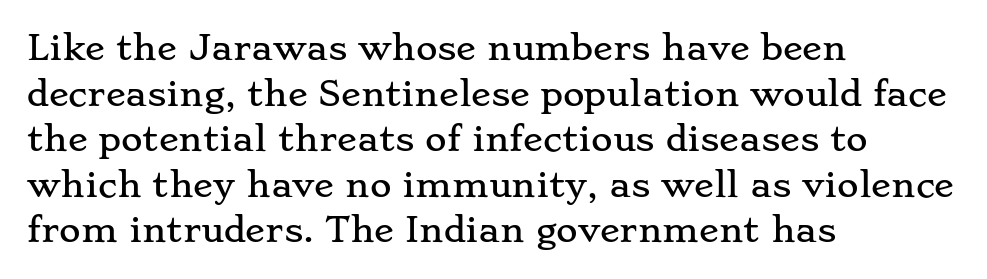
Q: Is the text italic (slanted)? A: No, it is upright.
Q: Is the typeface a serif or a sans-serif typeface? A: Serif.
Q: Is the text underlined? A: No.
Q: How is the paragraph aligned? A: Left-aligned.
Q: Is the spacing between letters normal or unusually wide? A: Normal.
Q: Is the spacing between lines tight, normal or loose? A: Normal.
Q: Width (condensed, normal, or wide)? A: Wide.
Q: Stroke contrast? A: Low.
Q: x-height? A: Small.
Q: Monospaced? A: No.
